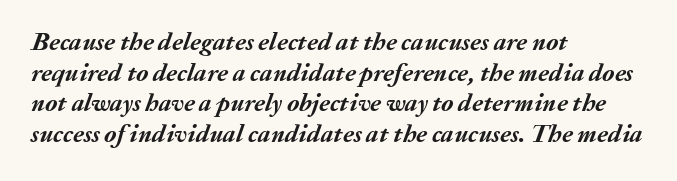
Q: Is the text bold? A: Yes.
Q: Is the text italic (slanted)? A: Yes, it leans right by about 20 degrees.
Q: Is the text underlined? A: No.
Q: How is the paragraph aligned? A: Left-aligned.
Q: Is the spacing between letters normal or unusually wide? A: Normal.
